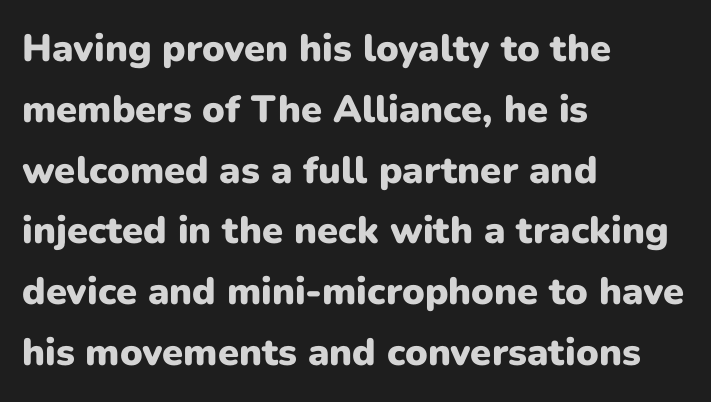
Q: Is the text bold? A: Yes.
Q: Is the text italic (slanted)? A: No, it is upright.
Q: Is the typeface a serif or a sans-serif typeface? A: Sans-serif.
Q: Is the text underlined? A: No.
Q: How is the paragraph aligned? A: Left-aligned.
Q: Is the spacing between letters normal or unusually wide? A: Normal.
Q: Is the spacing between lines tight, normal or loose? A: Normal.
Q: Width (condensed, normal, or wide)? A: Normal.
Q: Stroke contrast? A: Low.
Q: x-height? A: Medium.
Q: Monospaced? A: No.
